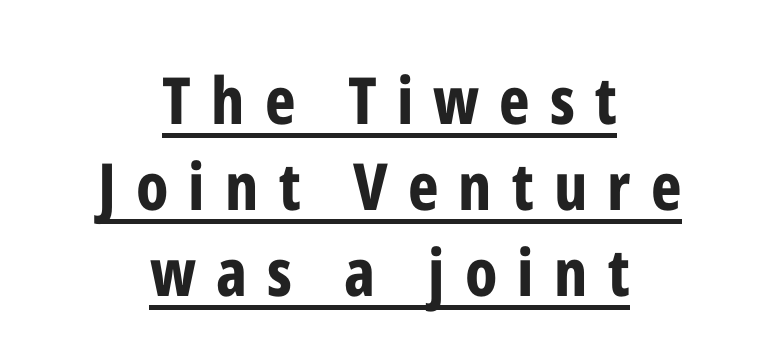
The image shows 65 px bold, condensed sans-serif type, upright; set centered, normal line spacing (1.32x), unusually wide letter spacing (+0.31 em), underlined; low stroke contrast and a medium x-height.
